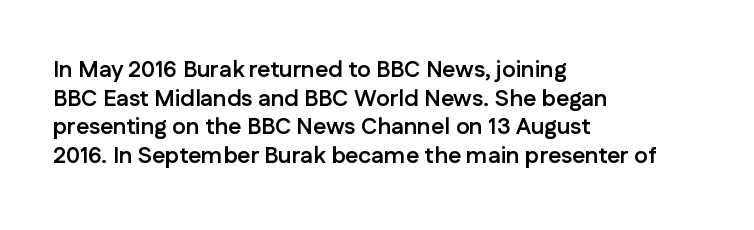
{"italic": "no", "bold": "yes", "underline": "no", "align": "left", "line_spacing": "normal", "line_spacing_ratio": 1.25, "letter_spacing": "normal", "letter_spacing_em": 0.0, "glyph_px": 23}
